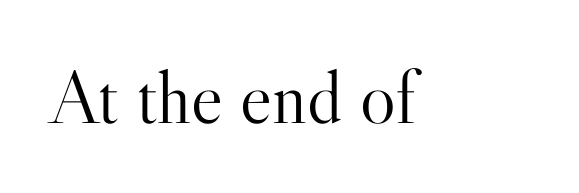
{"serif": "yes", "italic": "no", "bold": "no", "weight": "light", "width": "normal", "stroke_contrast": "high", "x_height": "small", "monospaced": "no", "underline": "no", "letter_spacing": "normal", "letter_spacing_em": 0.0, "glyph_px": 75}
